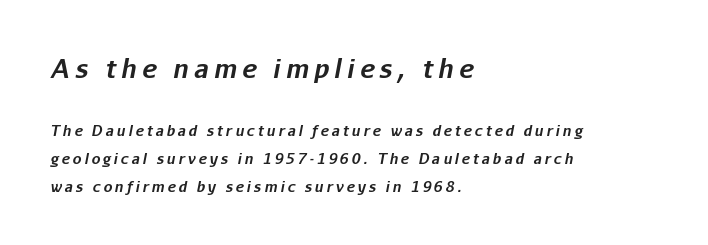
Q: Is the text bold? A: Yes.
Q: Is the text italic (slanted)? A: Yes, it leans right by about 11 degrees.
Q: Is the text underlined? A: No.
Q: How is the paragraph aligned? A: Left-aligned.
Q: Is the spacing between letters normal or unusually wide? A: Unusually wide.
Q: Is the spacing between lines tight, normal or loose? A: Loose.
Q: Which block of text is set in a larger size, the first (top) or the second (bottom)? A: The first (top) one.
